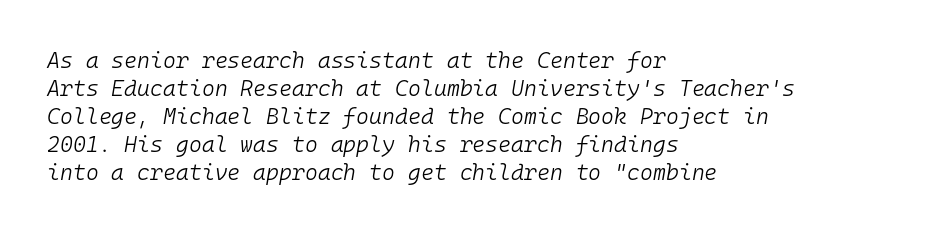
The image shows 22 px text type, italic (leaning right); set left-aligned, normal line spacing (1.27x), normal letter spacing, not underlined.
